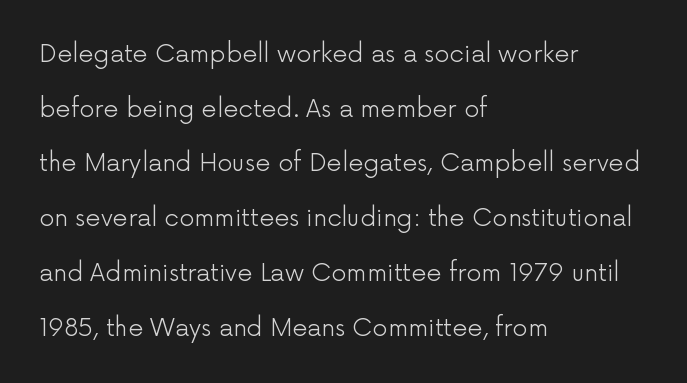
The image shows 24 px text type, upright; set left-aligned, loose line spacing (2.28x), normal letter spacing, not underlined.
